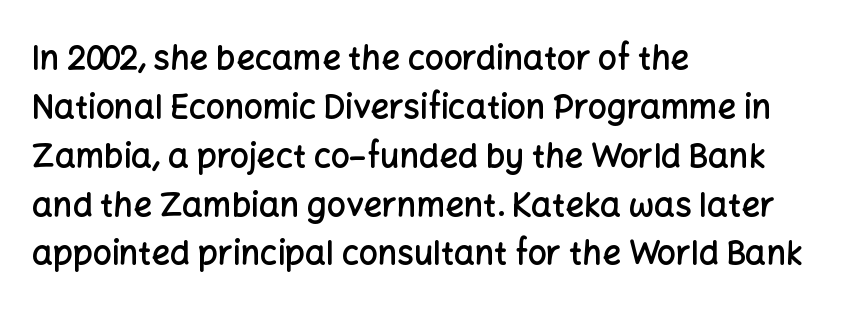
Q: Is the text bold? A: Semi-bold.
Q: Is the text italic (slanted)? A: No, it is upright.
Q: Is the typeface a serif or a sans-serif typeface? A: Sans-serif.
Q: Is the text underlined? A: No.
Q: How is the paragraph aligned? A: Left-aligned.
Q: Is the spacing between letters normal or unusually wide? A: Normal.
Q: Is the spacing between lines tight, normal or loose? A: Normal.
Q: Width (condensed, normal, or wide)? A: Normal.
Q: Stroke contrast? A: Low.
Q: x-height? A: Medium.
Q: Monospaced? A: No.
